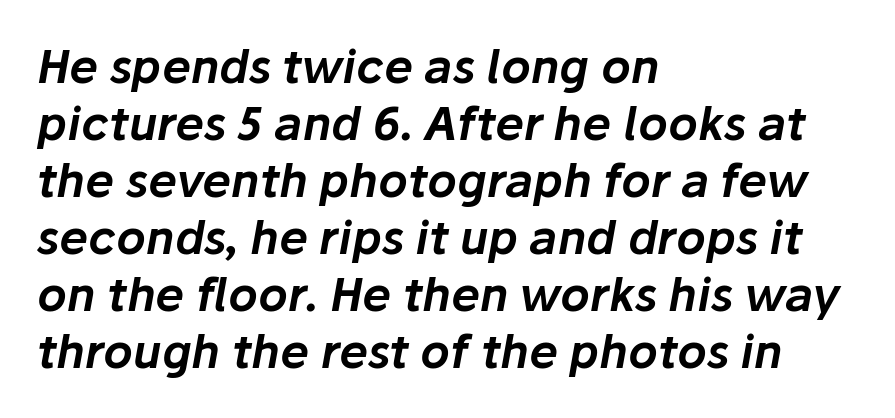
Check the space under the baseline: it is left empty. Short and long lines alike share a common starting point at left. Words appear dense and cohesive because spacing is normal. This sample has the flowing, uneven cadence of proportional lettering.
